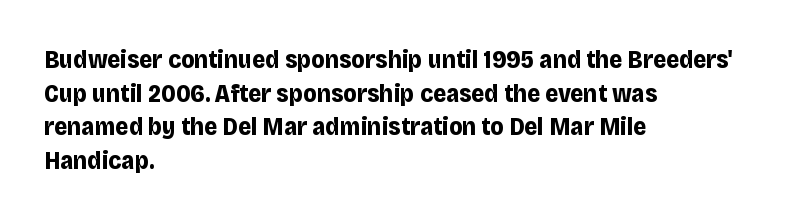
Students, note that the glyphs here touch the page at normal intervals. Chunky letters — that's bold for sure. Descenders are the only things crossing below the line. Notice how the passage keeps a crisp vertical edge on the left only.
